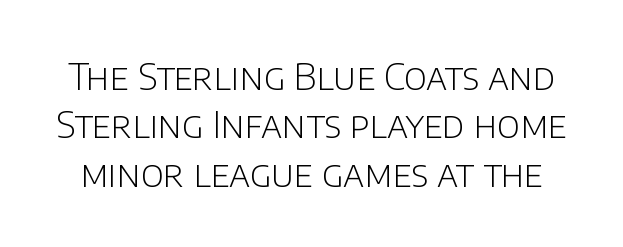
The image shows 37 px light sans-serif type, upright; set normal line spacing (1.31x), normal letter spacing, not underlined; low stroke contrast and a large x-height.
